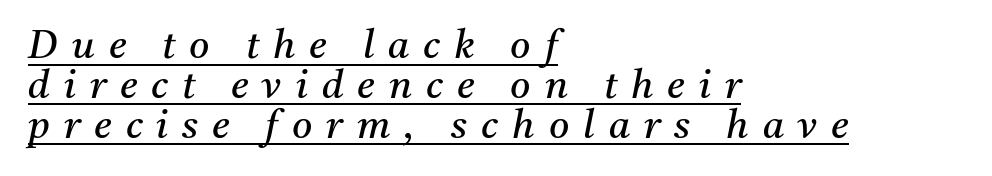
A serif font was chosen for this passage. The typography opts for an oblique posture over an upright one. Closely set lines give the paragraph a compact silhouette. Horizontal alignment here is leftward, the default for most running prose. In terms of letterspacing, this is a distinctly airy, spread setting.
